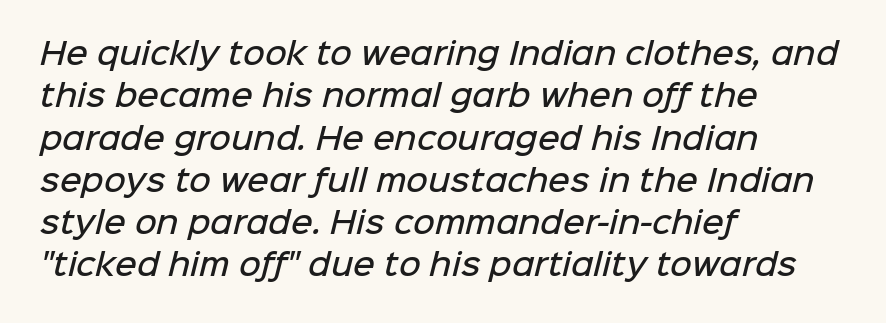
Q: Is the text bold? A: Semi-bold.
Q: Is the typeface a serif or a sans-serif typeface? A: Sans-serif.
Q: Is the text underlined? A: No.
Q: How is the paragraph aligned? A: Left-aligned.
Q: Is the spacing between letters normal or unusually wide? A: Normal.
Q: Is the spacing between lines tight, normal or loose? A: Normal.
Q: Width (condensed, normal, or wide)? A: Normal.
Q: Stroke contrast? A: Low.
Q: x-height? A: Medium.
Q: Monospaced? A: No.
